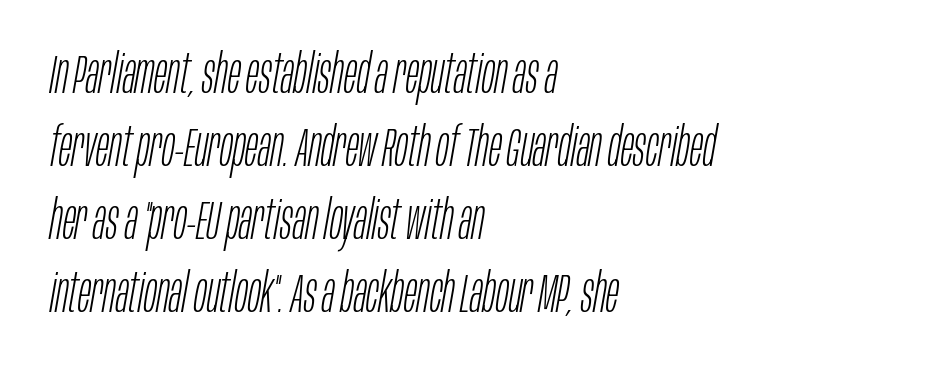
The image shows 54 px light, condensed type, italic (leaning right); set left-aligned, normal line spacing (1.35x), normal letter spacing, not underlined; low stroke contrast and a large x-height.
